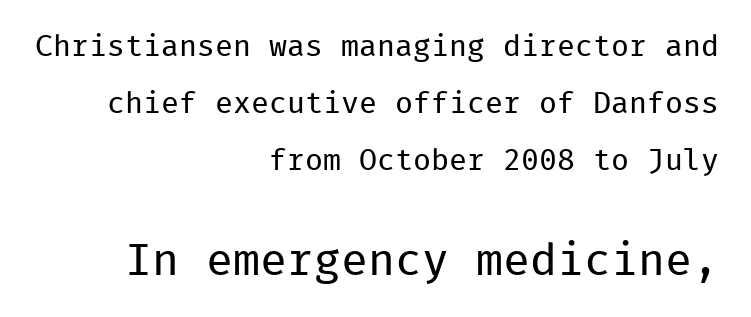
Q: Is the text bold? A: No.
Q: Is the text italic (slanted)? A: No, it is upright.
Q: Is the typeface a serif or a sans-serif typeface? A: Sans-serif.
Q: Is the text underlined? A: No.
Q: How is the paragraph aligned? A: Right-aligned.
Q: Is the spacing between letters normal or unusually wide? A: Normal.
Q: Is the spacing between lines tight, normal or loose? A: Loose.
Q: Which block of text is set in a larger size, the first (top) or the second (bottom)? A: The second (bottom) one.
Q: Width (condensed, normal, or wide)? A: Normal.
Q: Stroke contrast? A: Low.
Q: x-height? A: Medium.
Q: Monospaced? A: Yes.
